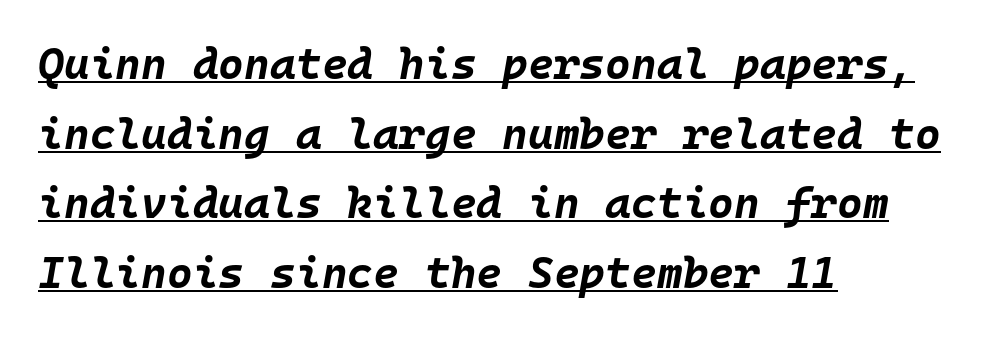
The lettering is marked with a stroke running underneath it. Fixed-width glyphs throughout — classic coding-font behaviour. If you measured baseline to baseline, you'd find a middling distance. The glyphs have the mass of a bold cut.
